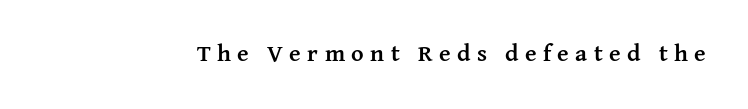
{"italic": "no", "bold": "yes", "underline": "no", "letter_spacing": "wide", "letter_spacing_em": 0.27, "glyph_px": 24}
